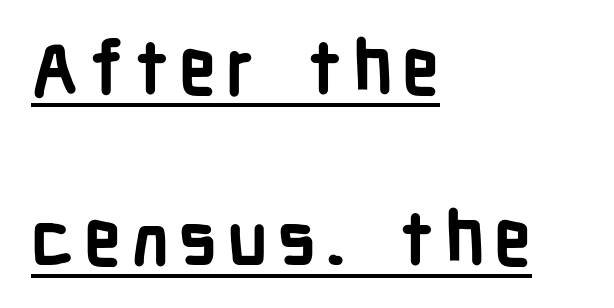
Q: Is the text bold? A: Yes.
Q: Is the text italic (slanted)? A: No, it is upright.
Q: Is the typeface a serif or a sans-serif typeface? A: Sans-serif.
Q: Is the text underlined? A: Yes.
Q: How is the paragraph aligned? A: Left-aligned.
Q: Is the spacing between lines tight, normal or loose? A: Loose.
Q: Width (condensed, normal, or wide)? A: Condensed.
Q: Stroke contrast? A: Low.
Q: x-height? A: Medium.
Q: Monospaced? A: No.
